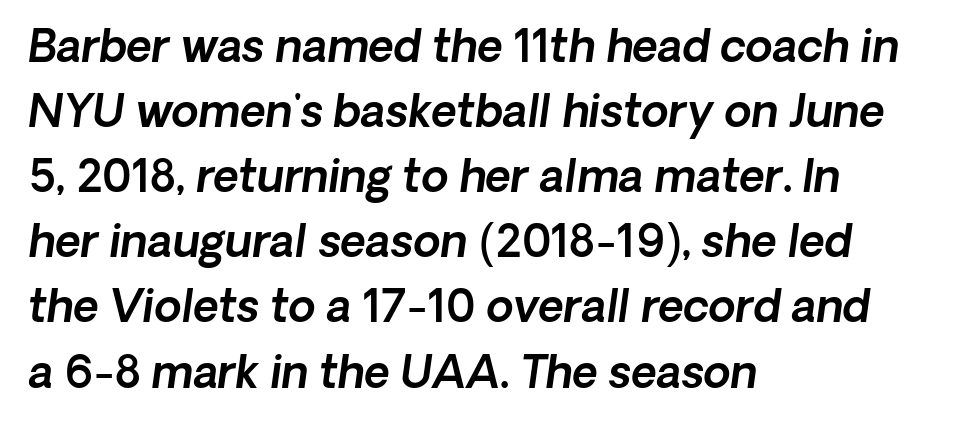
Q: Is the text italic (slanted)? A: Yes, it leans right by about 8 degrees.
Q: Is the text underlined? A: No.
Q: How is the paragraph aligned? A: Left-aligned.
Q: Is the spacing between letters normal or unusually wide? A: Normal.
Q: Is the spacing between lines tight, normal or loose? A: Normal.
Q: Width (condensed, normal, or wide)? A: Normal.
Q: x-height? A: Medium.
Q: Monospaced? A: No.
